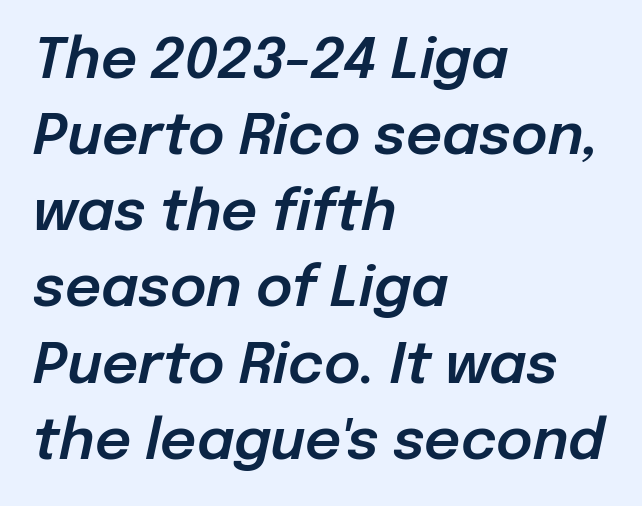
{"italic": "yes", "lean": "right", "slant_degrees": 12, "width": "normal", "stroke_contrast": "low", "x_height": "medium", "monospaced": "no", "underline": "no", "align": "left", "line_spacing": "normal", "line_spacing_ratio": 1.36, "letter_spacing": "normal", "letter_spacing_em": 0.0, "glyph_px": 56}
